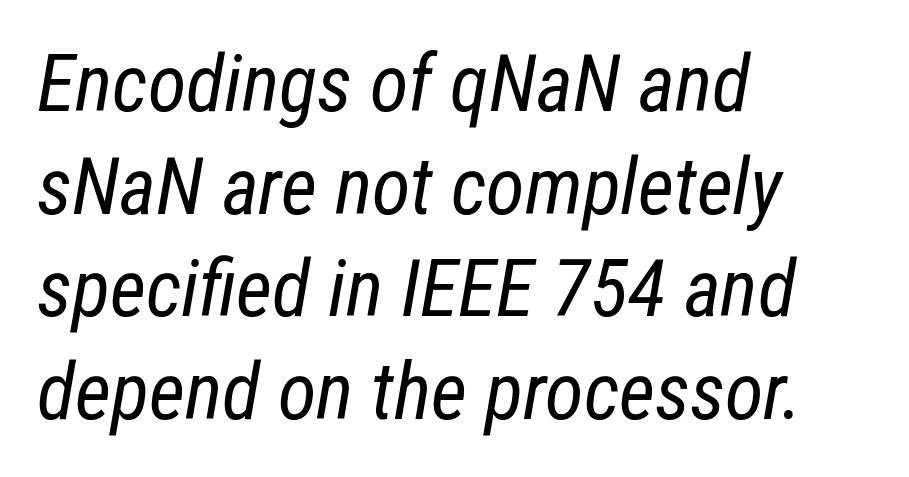
Characters follow at the spacing the type designer built in. Heaviness? Minimal to ordinary, like unemphasized prose. Is this a fixed-width face? No — the glyphs have proportional, varying widths. Whoever set this chose a conventional vertical rhythm. The font's italic variant was chosen for this text.
